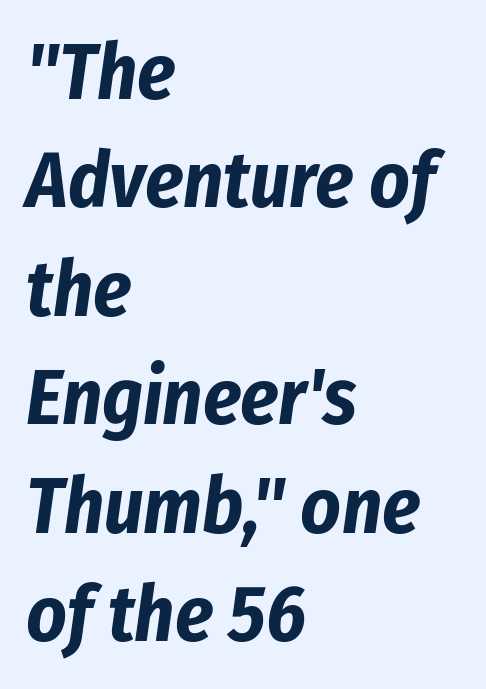
Look at the tracking — it's just the regular setting, nothing added. The passage shown leans; its letterforms are oblique. The zone under the glyphs is completely vacant. Its strokes are broad and dark, the hallmark of bold type. This sample has the flowing, uneven cadence of proportional lettering. This rendering uses left alignment, leaving the right contour irregular.
